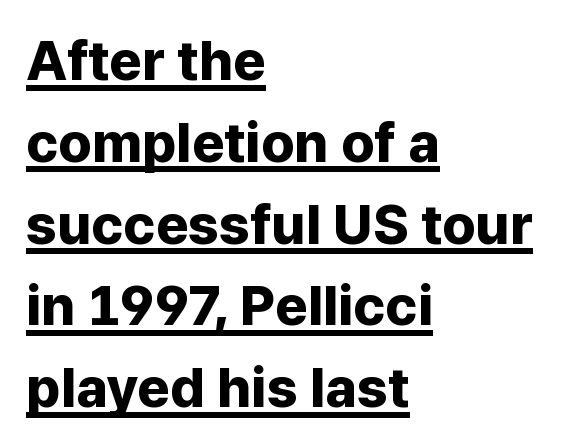
Descenders here cross a horizontal rule under the line. These words are printed bold, with thick strokes throughout. Between one letter and the next there's only the usual sliver of space. Regarding leading, the lines here are spaced in the standard way. Each letter keeps its own natural width here, so spacing adapts to shape. Unlike a traditional serif, this face leaves its strokes unadorned.
